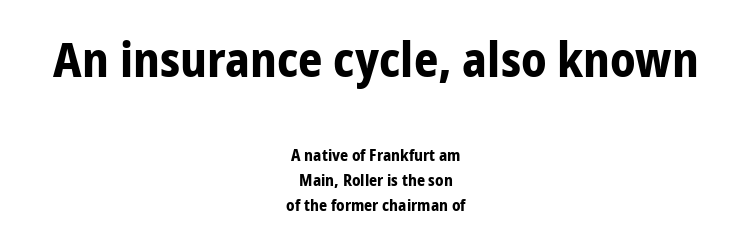
Serif or sans? Sans — the stroke terminals are bare. The lines in this sample share a center point and differ in where they start and stop. The rendering shrinks the type as you move from the upper chunk to the lower. These lines are rendered in a variable-pitch font. How heavy is the stroke? Heavy — this is a bold. A clean baseline with only descenders dipping below it.
